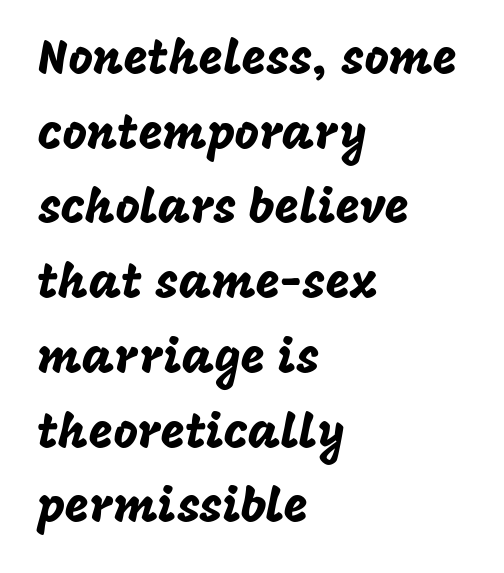
{"serif": "no", "width": "normal", "stroke_contrast": "low", "x_height": "large", "monospaced": "no", "underline": "no", "align": "left", "line_spacing": "normal", "line_spacing_ratio": 1.59, "letter_spacing": "normal", "letter_spacing_em": 0.0, "glyph_px": 47}
